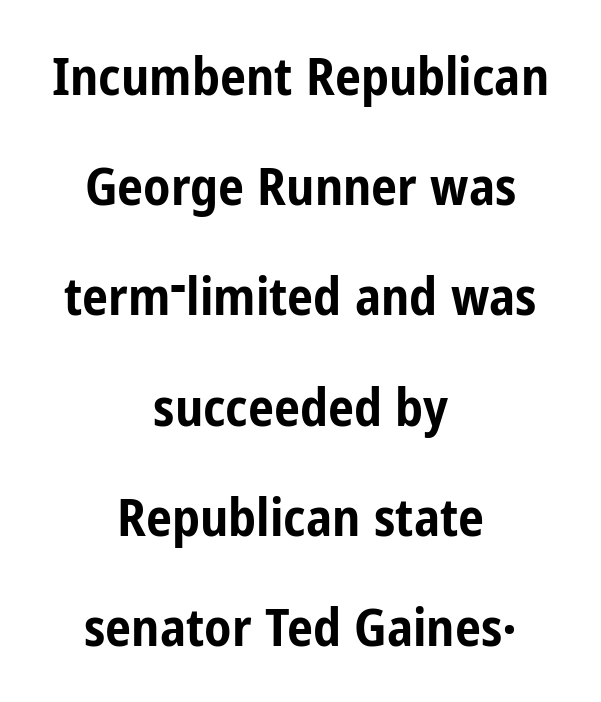
Q: Is the text bold? A: Yes.
Q: Is the text italic (slanted)? A: No, it is upright.
Q: Is the typeface a serif or a sans-serif typeface? A: Sans-serif.
Q: Is the text underlined? A: No.
Q: How is the paragraph aligned? A: Centered.
Q: Is the spacing between letters normal or unusually wide? A: Normal.
Q: Is the spacing between lines tight, normal or loose? A: Loose.
Q: Width (condensed, normal, or wide)? A: Condensed.
Q: Stroke contrast? A: Low.
Q: x-height? A: Medium.
Q: Monospaced? A: No.
